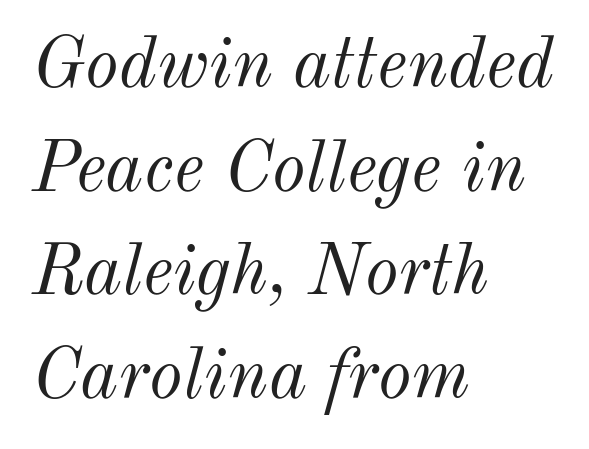
The image shows 72 px light type, italic (leaning right); set left-aligned, normal line spacing (1.44x), normal letter spacing, not underlined; medium stroke contrast and a small x-height.
